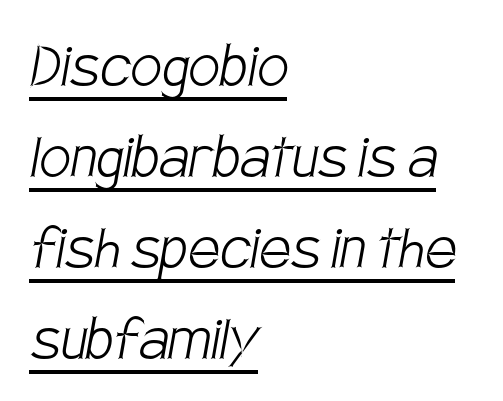
{"serif": "no", "bold": "no", "weight": "light", "width": "condensed", "stroke_contrast": "low", "x_height": "large", "monospaced": "no", "underline": "yes", "align": "left", "line_spacing": "normal", "line_spacing_ratio": 1.3, "letter_spacing": "normal", "letter_spacing_em": 0.0, "glyph_px": 70}
